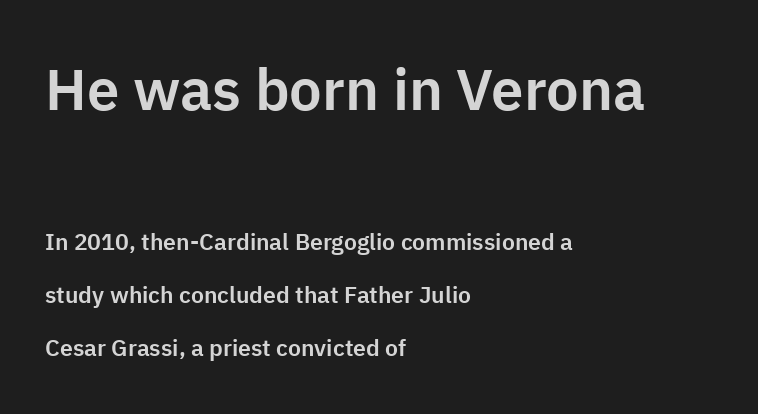
{"serif": "no", "italic": "no", "width": "normal", "stroke_contrast": "low", "x_height": "medium", "monospaced": "no", "underline": "no", "align": "left", "line_spacing": "loose", "line_spacing_ratio": 2.29, "letter_spacing": "normal", "letter_spacing_em": 0.0, "larger_block": "first", "size_ratio": 2.52, "glyph_px": 58}
